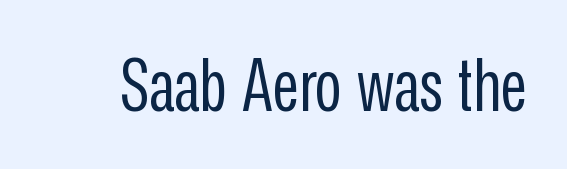
The image shows 73 px regular-weight, condensed sans-serif type, upright; set normal letter spacing, not underlined; low stroke contrast and a medium x-height.
